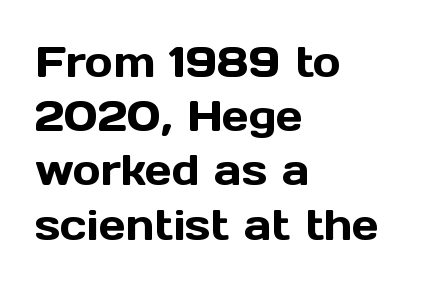
The rendering shows plain stroke endings on the letterforms — a sans-serif design. Normally led — the rows are evenly, conventionally spaced. A typesetter would call this proportional, since set widths differ per character. The strip under each line holds only bare page. Nothing unusual about the tracking: characters are spaced as the font intends. Compared with a centered layout, this one pins lines to the left instead.
